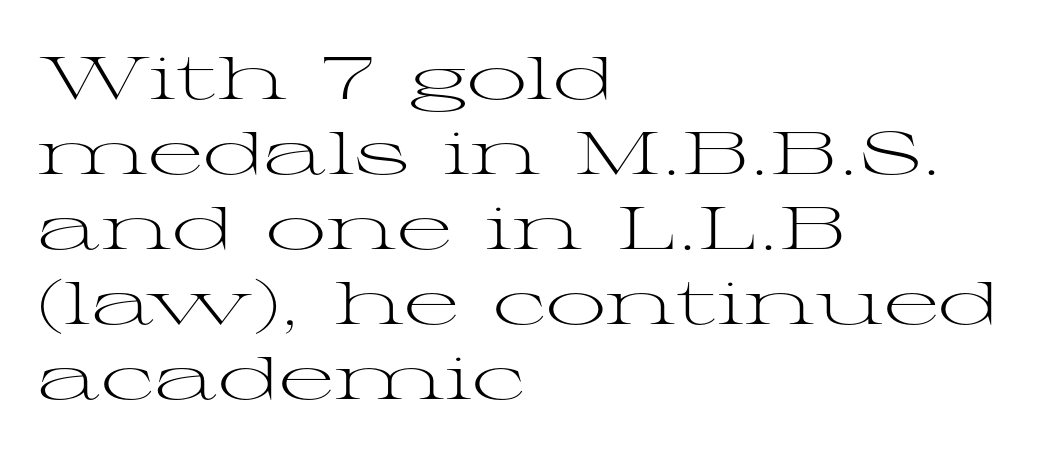
Q: Is the text bold? A: No.
Q: Is the text italic (slanted)? A: No, it is upright.
Q: Is the typeface a serif or a sans-serif typeface? A: Serif.
Q: Is the text underlined? A: No.
Q: How is the paragraph aligned? A: Left-aligned.
Q: Is the spacing between letters normal or unusually wide? A: Normal.
Q: Is the spacing between lines tight, normal or loose? A: Normal.
Q: Width (condensed, normal, or wide)? A: Wide.
Q: Stroke contrast? A: Medium.
Q: x-height? A: Medium.
Q: Monospaced? A: No.
